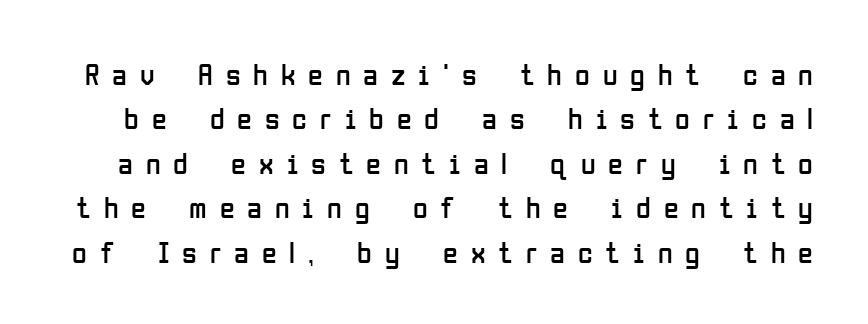
{"serif": "no", "italic": "no", "bold": "no", "weight": "regular", "width": "condensed", "stroke_contrast": "low", "x_height": "medium", "monospaced": "no", "underline": "no", "line_spacing": "normal", "line_spacing_ratio": 1.48, "letter_spacing": "wide", "letter_spacing_em": 0.43, "glyph_px": 30}
